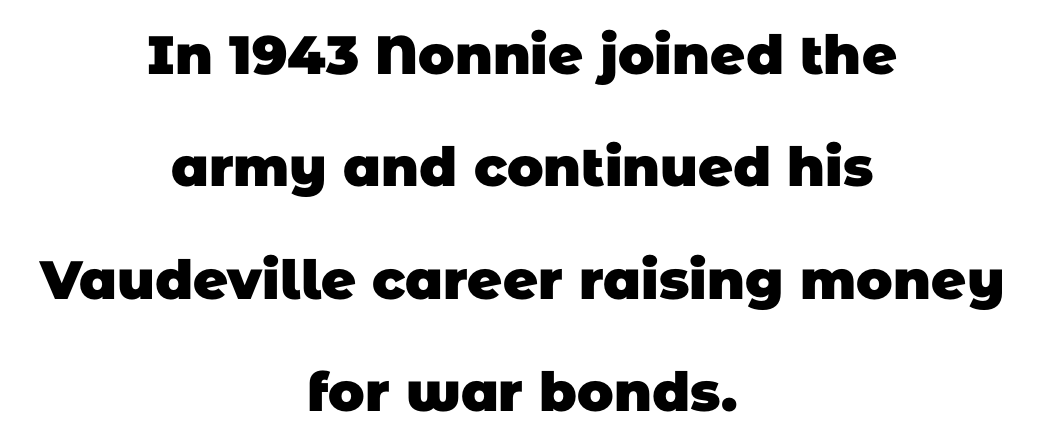
Check the space under the baseline: it is left empty. Here the designer chose a conventional face with non-uniform glyph widths. The letters are bold, with thick, heavy strokes. Interline gaps are noticeably wide in this sample. In CSS terms this would be text-align: center. Serif or sans? Sans — the stroke terminals are bare.
